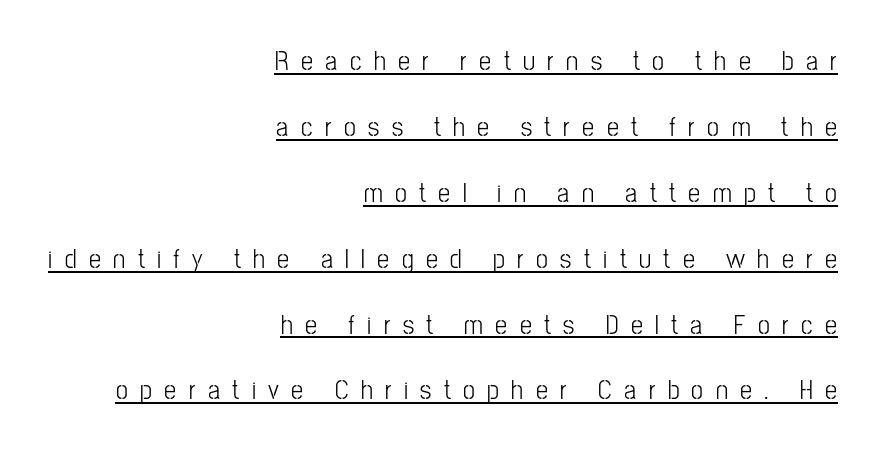
The image shows 27 px text type, upright; set right-aligned, loose line spacing (2.44x), unusually wide letter spacing (+0.46 em), underlined.
